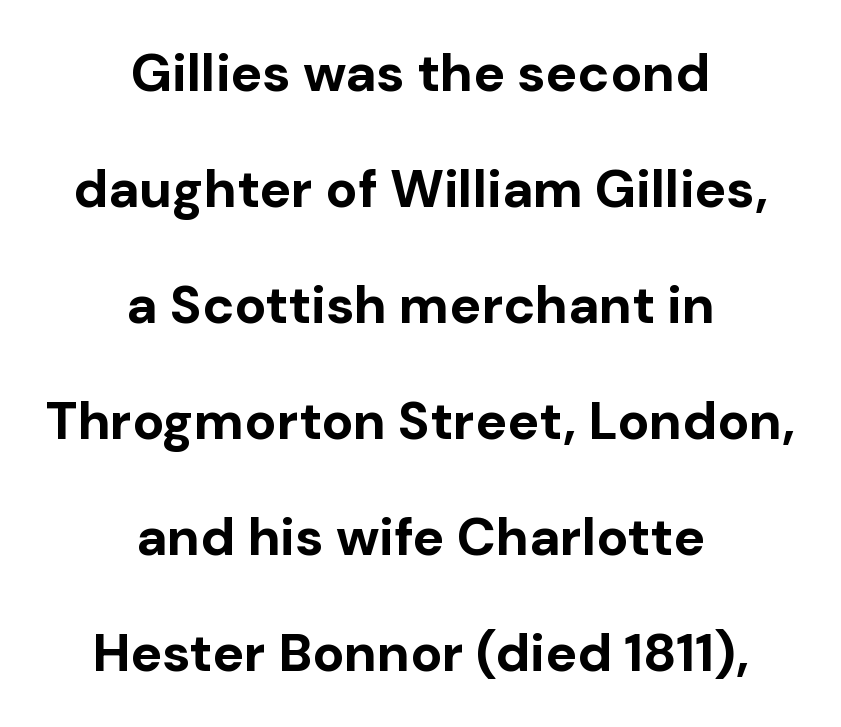
Q: Is the text bold? A: Yes.
Q: Is the text italic (slanted)? A: No, it is upright.
Q: Is the typeface a serif or a sans-serif typeface? A: Sans-serif.
Q: Is the text underlined? A: No.
Q: How is the paragraph aligned? A: Centered.
Q: Is the spacing between letters normal or unusually wide? A: Normal.
Q: Is the spacing between lines tight, normal or loose? A: Loose.
Q: Width (condensed, normal, or wide)? A: Normal.
Q: Stroke contrast? A: Low.
Q: x-height? A: Medium.
Q: Monospaced? A: No.
